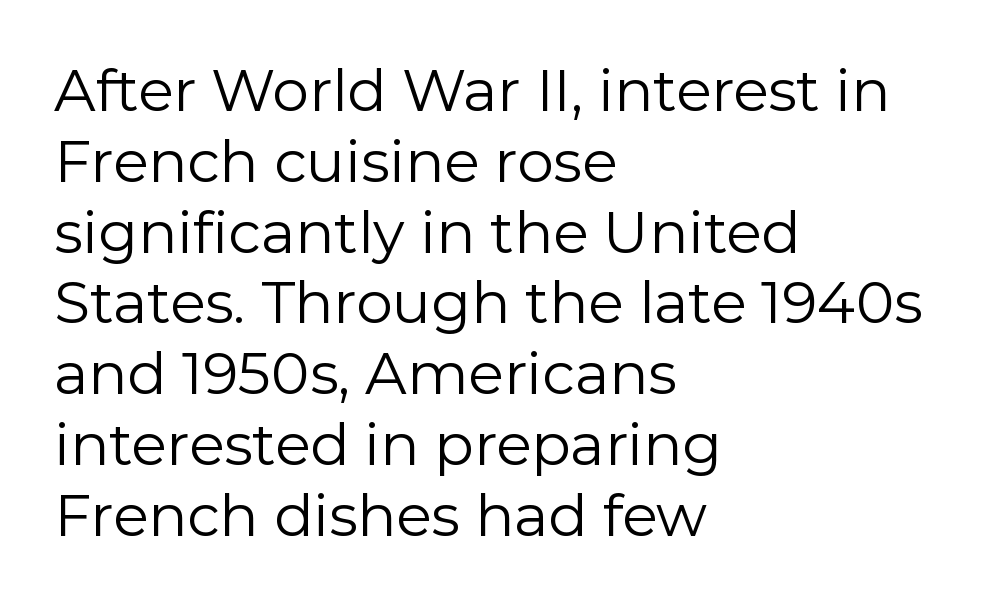
{"serif": "no", "italic": "no", "bold": "no", "weight": "regular", "width": "normal", "stroke_contrast": "low", "x_height": "medium", "monospaced": "no", "underline": "no", "align": "left", "line_spacing_ratio": 1.22, "letter_spacing": "normal", "letter_spacing_em": 0.0, "glyph_px": 58}
